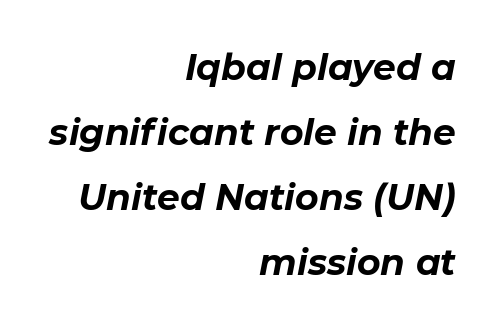
Q: Is the text bold? A: Yes.
Q: Is the text italic (slanted)? A: Yes, it leans right by about 11 degrees.
Q: Is the text underlined? A: No.
Q: How is the paragraph aligned? A: Right-aligned.
Q: Is the spacing between letters normal or unusually wide? A: Normal.
Q: Width (condensed, normal, or wide)? A: Normal.
Q: Stroke contrast? A: Low.
Q: x-height? A: Medium.
Q: Monospaced? A: No.
